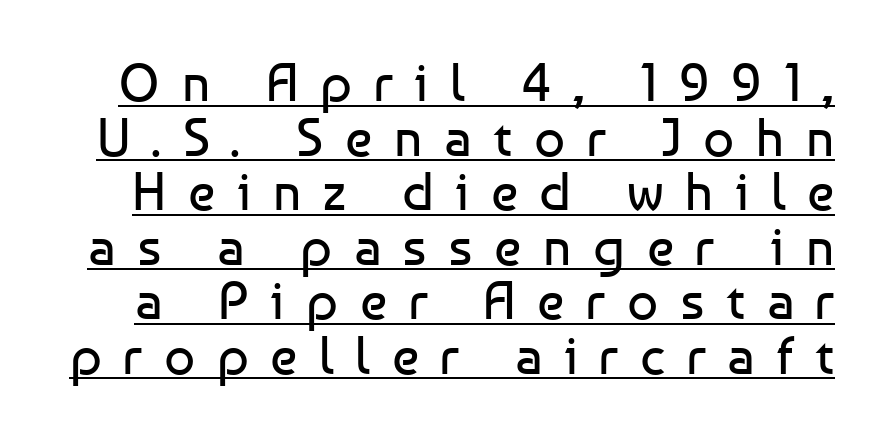
Q: Is the text bold? A: No.
Q: Is the text italic (slanted)? A: No, it is upright.
Q: Is the typeface a serif or a sans-serif typeface? A: Sans-serif.
Q: Is the text underlined? A: Yes.
Q: Is the spacing between letters normal or unusually wide? A: Unusually wide.
Q: Is the spacing between lines tight, normal or loose? A: Tight.
Q: Width (condensed, normal, or wide)? A: Normal.
Q: Stroke contrast? A: Low.
Q: x-height? A: Medium.
Q: Monospaced? A: No.
